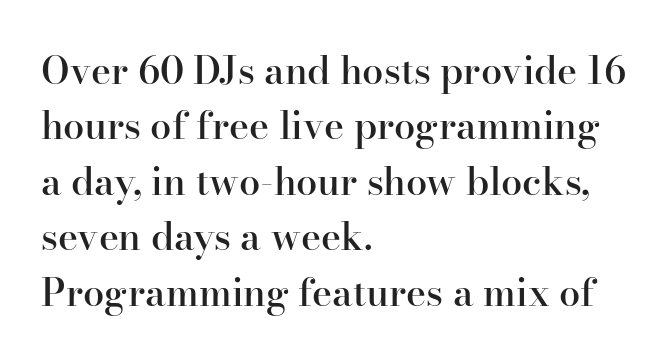
Just letters on the line, the space beneath them empty. The letters carry serifs — small finishing strokes at the ends of their stems. Is this a fixed-width face? No — the glyphs have proportional, varying widths. A semibold gives these letters moderate extra thickness, short of bold. Short and long lines alike share a common starting point at left. In terms of posture, this sample is upright.
